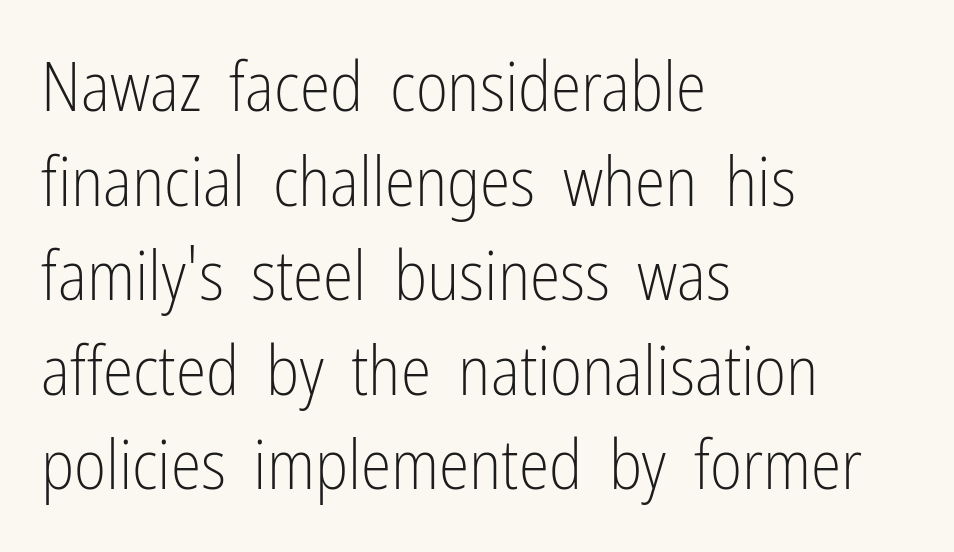
{"serif": "no", "italic": "no", "bold": "no", "weight": "light", "width": "condensed", "stroke_contrast": "low", "x_height": "medium", "monospaced": "no", "underline": "no", "align": "left", "line_spacing": "normal", "line_spacing_ratio": 1.37, "letter_spacing": "normal", "letter_spacing_em": 0.0, "glyph_px": 69}
